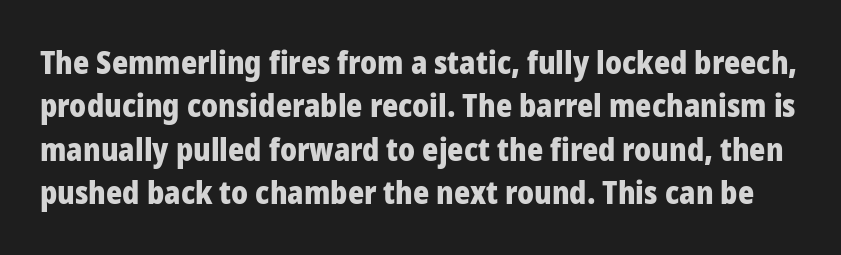
{"serif": "no", "italic": "no", "bold": "yes", "weight": "heavy", "width": "normal", "stroke_contrast": "low", "x_height": "medium", "monospaced": "no", "underline": "no", "line_spacing": "normal", "line_spacing_ratio": 1.4, "letter_spacing": "normal", "letter_spacing_em": 0.0, "glyph_px": 31}
